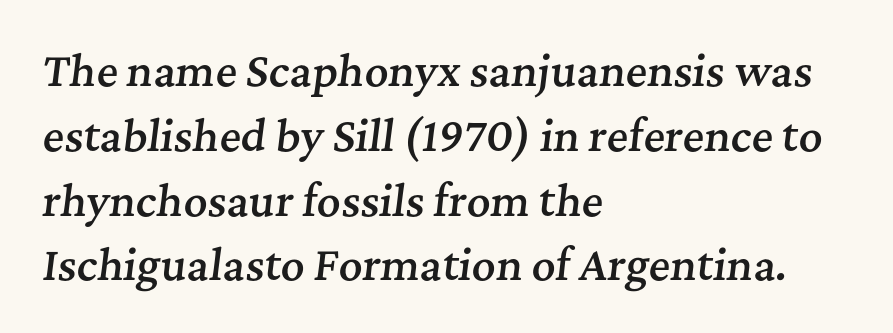
Q: Is the text bold? A: Semi-bold.
Q: Is the text italic (slanted)? A: Yes, it leans right by about 7 degrees.
Q: Is the typeface a serif or a sans-serif typeface? A: Serif.
Q: Is the text underlined? A: No.
Q: How is the paragraph aligned? A: Left-aligned.
Q: Is the spacing between letters normal or unusually wide? A: Normal.
Q: Is the spacing between lines tight, normal or loose? A: Normal.
Q: Width (condensed, normal, or wide)? A: Normal.
Q: Stroke contrast? A: Medium.
Q: x-height? A: Medium.
Q: Monospaced? A: No.
